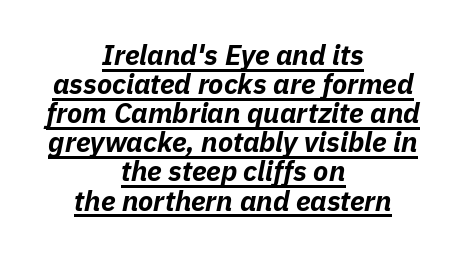
The image shows 28 px bold type, italic (leaning right); set centered, tight line spacing (1.04x), normal letter spacing, underlined; low stroke contrast and a medium x-height.
